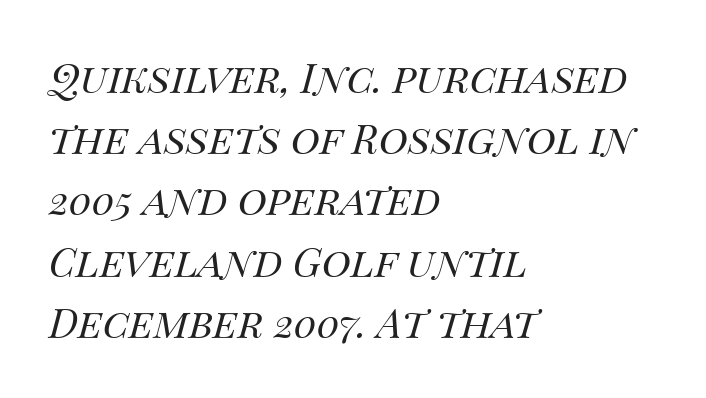
Q: Is the text bold? A: No.
Q: Is the text italic (slanted)? A: Yes, it leans right by about 14 degrees.
Q: Is the text underlined? A: No.
Q: How is the paragraph aligned? A: Left-aligned.
Q: Is the spacing between letters normal or unusually wide? A: Normal.
Q: Is the spacing between lines tight, normal or loose? A: Normal.
Q: Width (condensed, normal, or wide)? A: Normal.
Q: Stroke contrast? A: Medium.
Q: x-height? A: Large.
Q: Monospaced? A: No.
